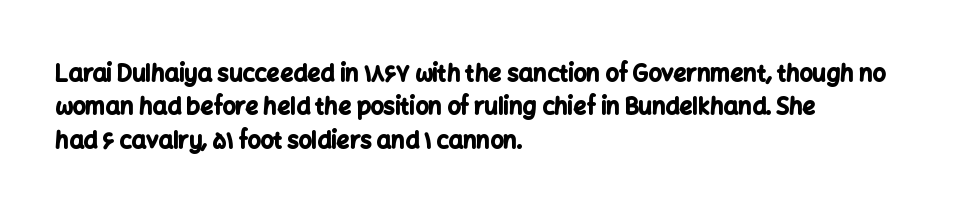
{"italic": "no", "bold": "yes", "underline": "no", "align": "left", "line_spacing": "normal", "line_spacing_ratio": 1.45, "letter_spacing": "normal", "letter_spacing_em": 0.0, "glyph_px": 23}
